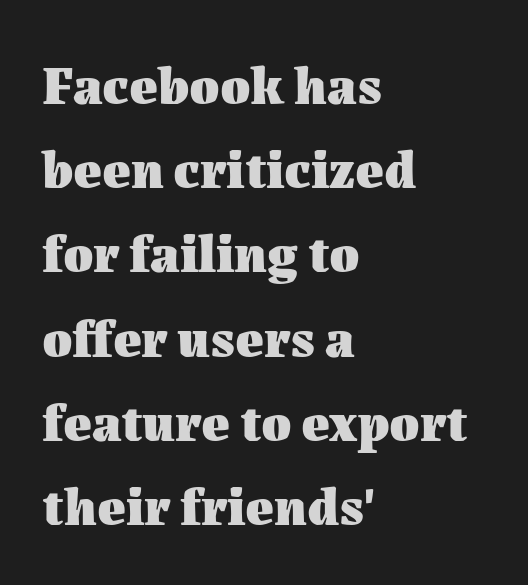
{"italic": "no", "bold": "yes", "weight": "heavy", "width": "normal", "stroke_contrast": "medium", "x_height": "medium", "monospaced": "no", "underline": "no", "align": "left", "line_spacing": "normal", "line_spacing_ratio": 1.56, "letter_spacing": "normal", "letter_spacing_em": 0.0, "glyph_px": 54}
